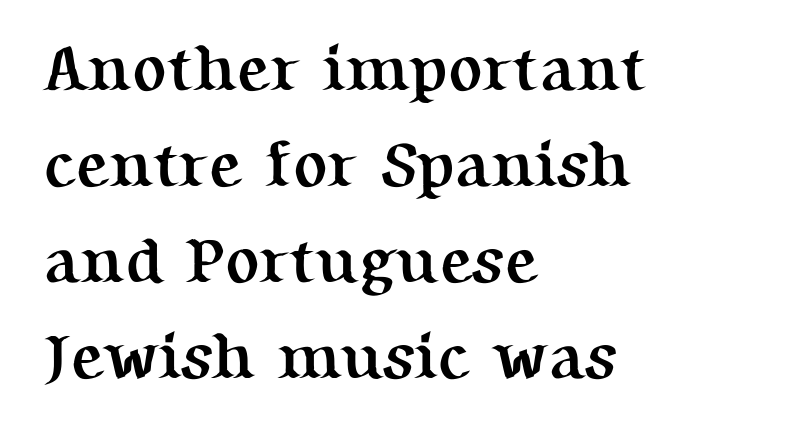
Q: Is the text bold? A: Yes.
Q: Is the text italic (slanted)? A: No, it is upright.
Q: Is the typeface a serif or a sans-serif typeface? A: Serif.
Q: Is the text underlined? A: No.
Q: How is the paragraph aligned? A: Left-aligned.
Q: Is the spacing between letters normal or unusually wide? A: Normal.
Q: Is the spacing between lines tight, normal or loose? A: Normal.
Q: Width (condensed, normal, or wide)? A: Normal.
Q: Stroke contrast? A: Medium.
Q: x-height? A: Medium.
Q: Monospaced? A: No.
